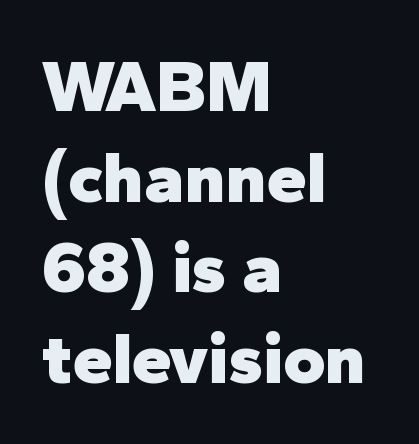
{"serif": "no", "italic": "no", "bold": "yes", "weight": "heavy", "width": "normal", "stroke_contrast": "low", "x_height": "medium", "monospaced": "no", "underline": "no", "align": "left", "line_spacing": "normal", "line_spacing_ratio": 1.26, "letter_spacing": "normal", "letter_spacing_em": 0.0, "glyph_px": 72}
